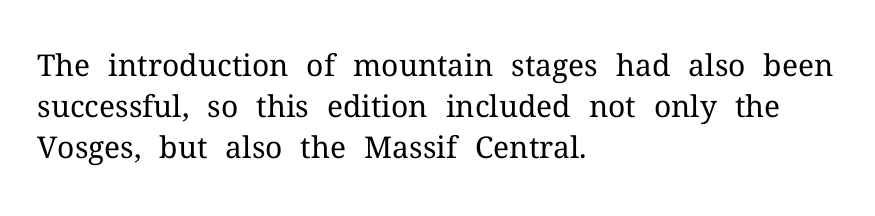
{"serif": "yes", "italic": "no", "bold": "no", "weight": "regular", "width": "normal", "stroke_contrast": "medium", "x_height": "medium", "monospaced": "no", "underline": "no", "align": "left", "line_spacing": "normal", "line_spacing_ratio": 1.36, "letter_spacing": "normal", "letter_spacing_em": 0.0, "glyph_px": 30}
